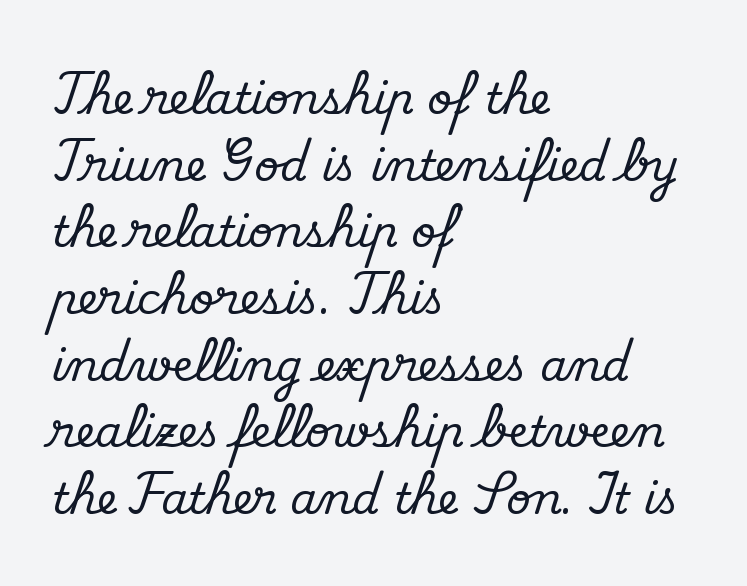
The image shows 43 px serif type; set left-aligned, normal line spacing (1.55x), normal letter spacing, not underlined; medium stroke contrast and a small x-height.
